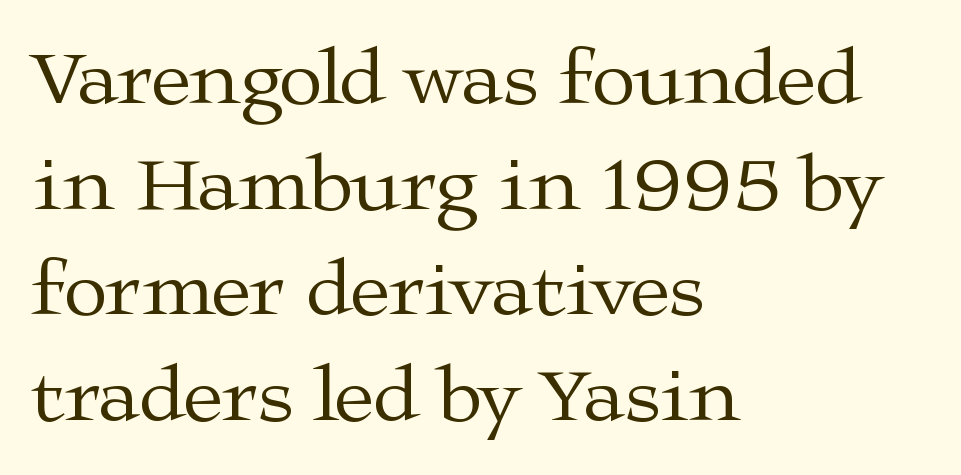
{"serif": "yes", "italic": "no", "bold": "no", "weight": "regular", "width": "wide", "stroke_contrast": "medium", "x_height": "medium", "monospaced": "no", "underline": "no", "align": "left", "line_spacing": "normal", "line_spacing_ratio": 1.32, "letter_spacing": "normal", "letter_spacing_em": 0.0, "glyph_px": 80}
